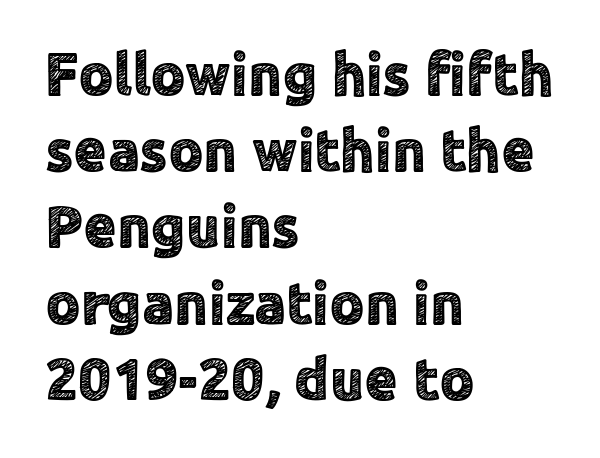
The image shows 60 px sans-serif type, upright; set left-aligned, normal line spacing (1.27x), normal letter spacing, not underlined; a medium x-height.
